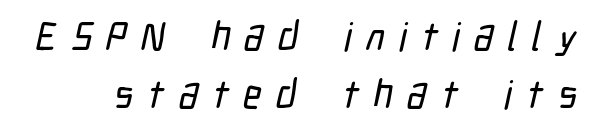
Q: Is the typeface a serif or a sans-serif typeface? A: Sans-serif.
Q: Is the text underlined? A: No.
Q: Is the spacing between letters normal or unusually wide? A: Unusually wide.
Q: Is the spacing between lines tight, normal or loose? A: Normal.
Q: Width (condensed, normal, or wide)? A: Condensed.
Q: Stroke contrast? A: Low.
Q: x-height? A: Medium.
Q: Monospaced? A: No.
